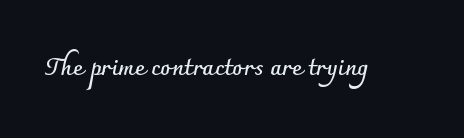
What stands out about the letter spacing? Nothing — it is the standard amount. Bold? Absolutely — the strokes are thick and heavy. The glyphs are unaccompanied by any horizontal stroke below them.
